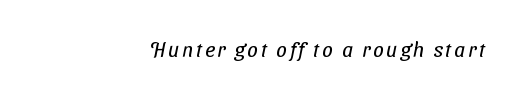
No word sits above an underline. The cut favours lightness, reaching ordinary text weight at its darkest. If you drew a ruler down the right edge, every line would touch it.
